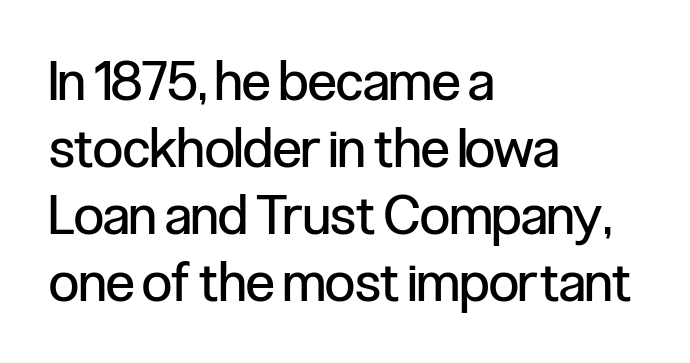
No extra tracking has been applied to these lines. The font is comparable to plain body text, perhaps lighter. A roman cut, with each character standing at attention. Think of a printed novel: that variable character pitch is what you see here. The setting favours the left margin, as ordinary paragraphs usually do. Descenders are the only things crossing below the line.
